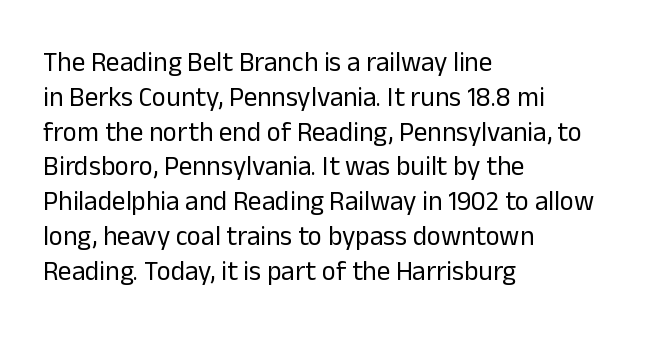
{"italic": "no", "bold": "no", "underline": "no", "align": "left", "line_spacing": "normal", "line_spacing_ratio": 1.29, "letter_spacing": "normal", "letter_spacing_em": 0.0, "glyph_px": 27}
